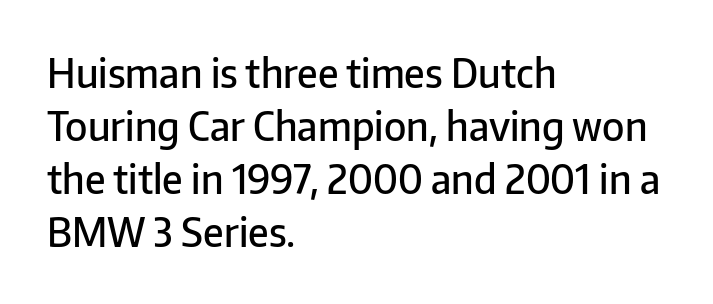
Q: Is the text bold? A: Semi-bold.
Q: Is the text italic (slanted)? A: No, it is upright.
Q: Is the typeface a serif or a sans-serif typeface? A: Sans-serif.
Q: Is the text underlined? A: No.
Q: How is the paragraph aligned? A: Left-aligned.
Q: Is the spacing between letters normal or unusually wide? A: Normal.
Q: Is the spacing between lines tight, normal or loose? A: Normal.
Q: Width (condensed, normal, or wide)? A: Normal.
Q: Stroke contrast? A: Low.
Q: x-height? A: Medium.
Q: Monospaced? A: No.
